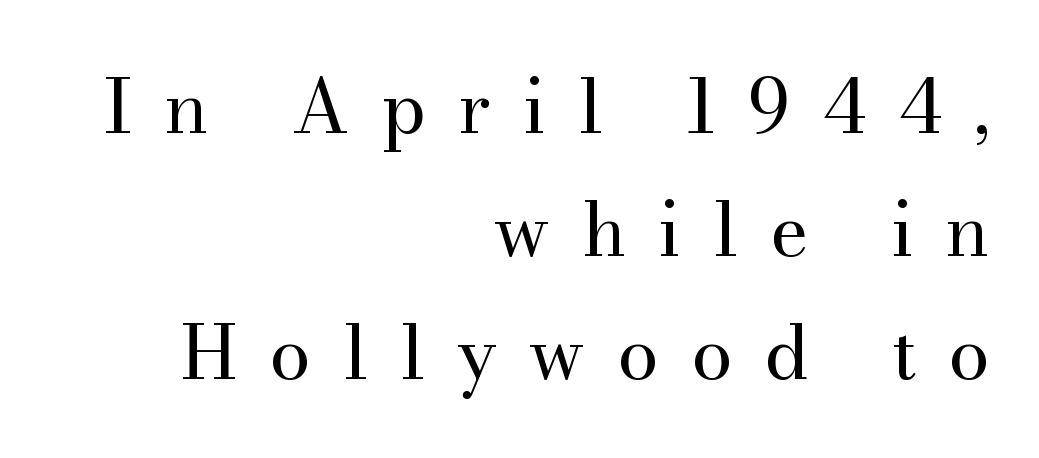
{"serif": "yes", "italic": "no", "bold": "no", "weight": "regular", "width": "normal", "stroke_contrast": "medium", "x_height": "small", "monospaced": "no", "underline": "no", "align": "right", "line_spacing": "normal", "line_spacing_ratio": 1.66, "letter_spacing": "wide", "letter_spacing_em": 0.43, "glyph_px": 74}
